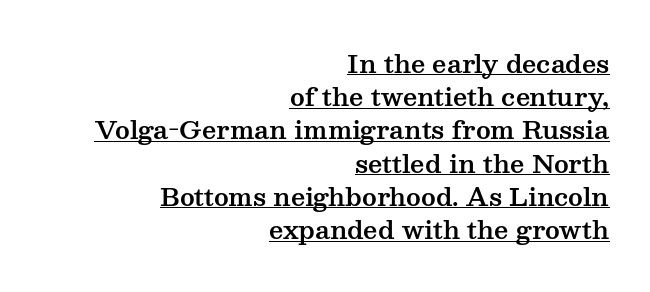
Q: Is the text italic (slanted)? A: No, it is upright.
Q: Is the text underlined? A: Yes.
Q: How is the paragraph aligned? A: Right-aligned.
Q: Is the spacing between letters normal or unusually wide? A: Normal.
Q: Is the spacing between lines tight, normal or loose? A: Normal.
